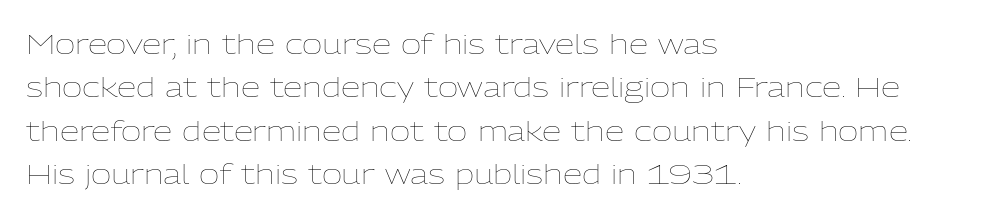
The image shows 28 px thin type, upright; set left-aligned, normal line spacing (1.55x), normal letter spacing, not underlined; low stroke contrast and a medium x-height.
